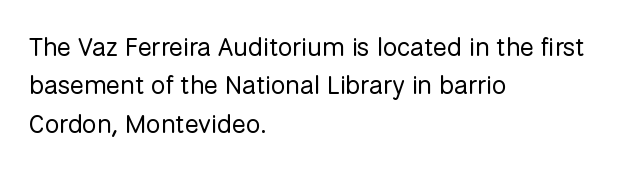
Leftover space on each line is placed entirely after the last word. The font sits on the lighter half of the weight spectrum, regular included. Here the glyphs are tracked normally, forming tight word shapes. Evenly set lines give the paragraph a standard silhouette. The area under the type is left untouched. The letters stand upright; this is a roman face.
